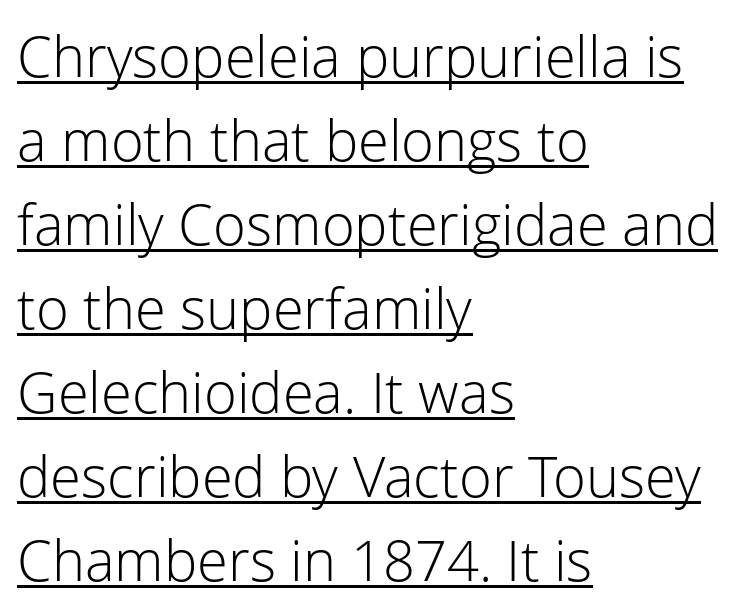
The image shows 56 px light sans-serif type, upright; set left-aligned, normal line spacing (1.5x), normal letter spacing, underlined; low stroke contrast and a medium x-height.
